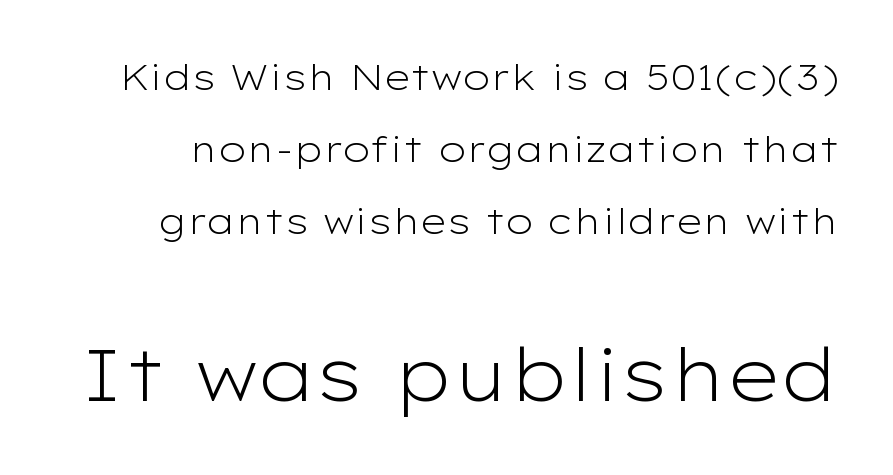
{"serif": "no", "italic": "no", "bold": "no", "weight": "light", "width": "wide", "stroke_contrast": "low", "x_height": "medium", "monospaced": "no", "underline": "no", "line_spacing": "loose", "line_spacing_ratio": 2.0, "letter_spacing": "normal", "letter_spacing_em": 0.0, "larger_block": "second", "size_ratio": 2.03, "glyph_px": 73}
